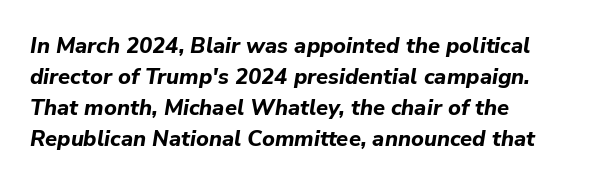
Letter spacing: default. This rendering features lettering with no underline. The whole block is typeset with a tilt. Students, observe: this is what conventionally led text looks like.
